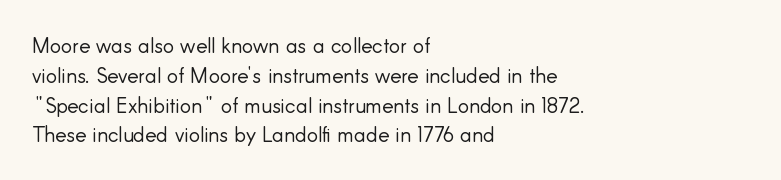
The image shows 21 px text type, upright; set left-aligned, normal line spacing (1.42x), normal letter spacing, not underlined.
